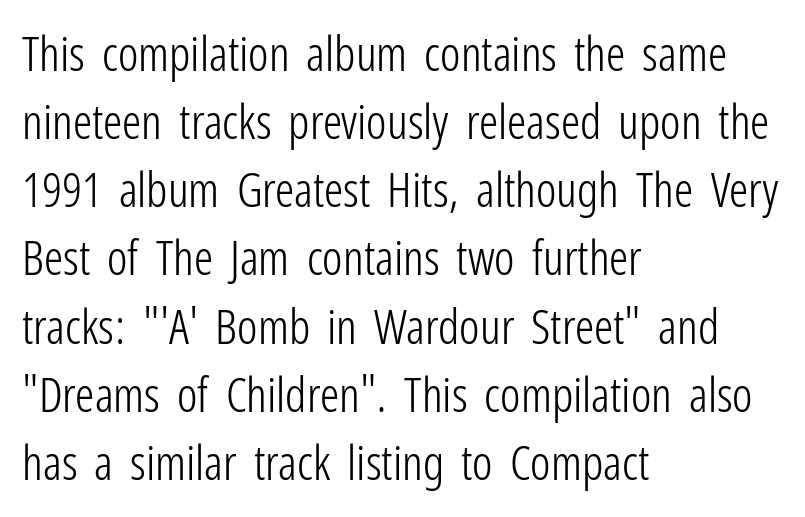
The foot of each line stays bare and open. What stands out about the letter spacing? Nothing — it is the standard amount. What kind of face is this? One without serifs — a sans. The typography opts for an upright posture over an oblique one.
